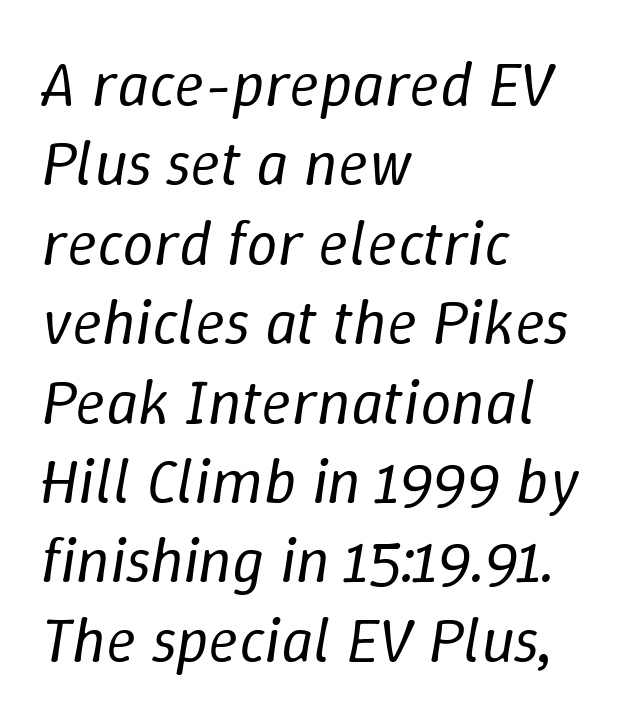
How would I describe the line gaps? Plain and ordinary. How are the letters spaced? Ordinarily, with no added tracking. The lettering tilts uniformly, giving the passage an italic look. Character widths vary here, with narrow letters taking less room than wide ones.
